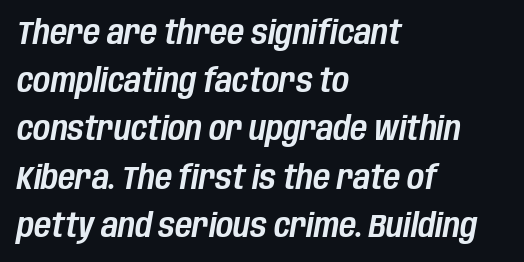
Q: Is the text italic (slanted)? A: Yes, it leans right by about 10 degrees.
Q: Is the text underlined? A: No.
Q: How is the paragraph aligned? A: Left-aligned.
Q: Is the spacing between letters normal or unusually wide? A: Normal.
Q: Is the spacing between lines tight, normal or loose? A: Normal.
Q: Width (condensed, normal, or wide)? A: Condensed.
Q: Stroke contrast? A: Low.
Q: x-height? A: Large.
Q: Monospaced? A: No.
